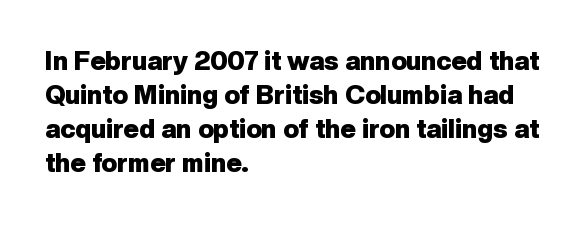
The image shows 26 px bold type, upright; set left-aligned, normal line spacing (1.31x), normal letter spacing, not underlined.
